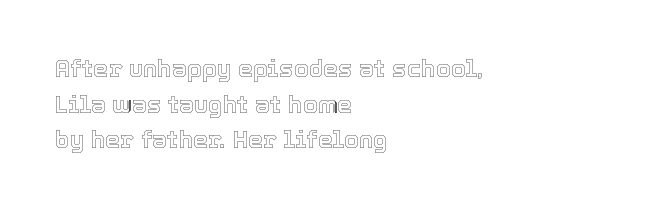
The lettering holds an erect, upright posture throughout. Inter-character spacing is left at the font's built-in metrics. The glyphs are unaccompanied by any horizontal stroke below them. Horizontal alignment here is leftward, the default for most running prose. Is there much room between lines? A standard amount, neither cramped nor airy.
